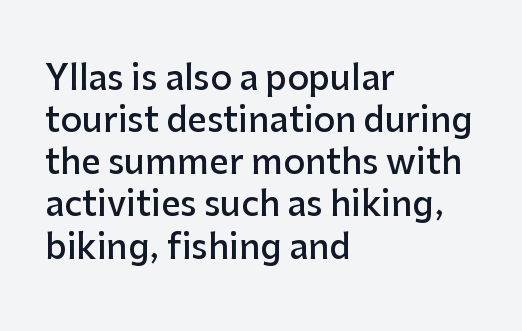
The image shows 34 px semibold sans-serif type, upright; set left-aligned, line spacing 1.24x, normal letter spacing, not underlined; low stroke contrast and a medium x-height.
